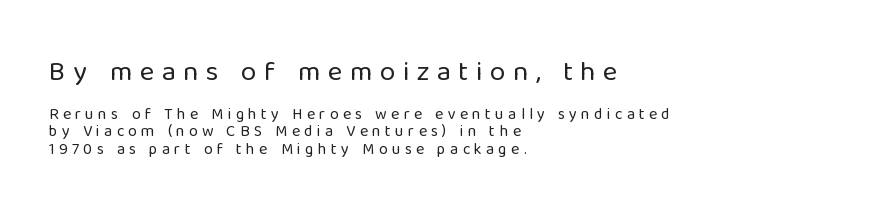
Q: Is the text bold? A: No.
Q: Is the text italic (slanted)? A: No, it is upright.
Q: Is the typeface a serif or a sans-serif typeface? A: Sans-serif.
Q: Is the text underlined? A: No.
Q: How is the paragraph aligned? A: Left-aligned.
Q: Is the spacing between letters normal or unusually wide? A: Unusually wide.
Q: Is the spacing between lines tight, normal or loose? A: Tight.
Q: Which block of text is set in a larger size, the first (top) or the second (bottom)? A: The first (top) one.
Q: Width (condensed, normal, or wide)? A: Normal.
Q: Stroke contrast? A: Low.
Q: x-height? A: Medium.
Q: Monospaced? A: No.
